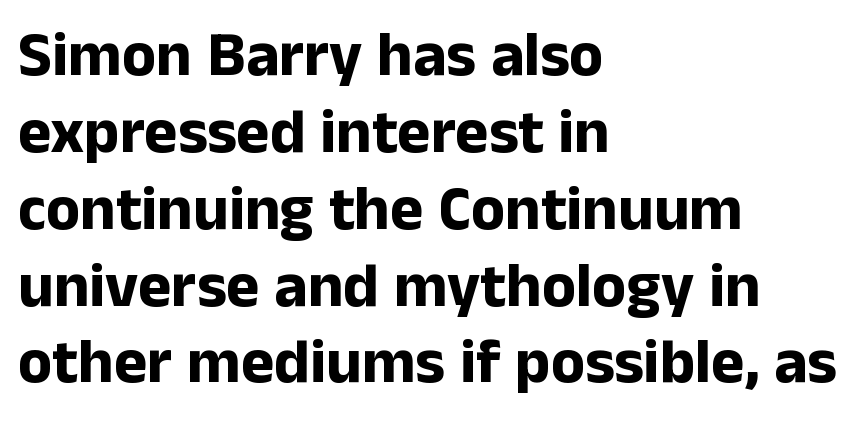
Q: Is the text bold? A: Yes.
Q: Is the text italic (slanted)? A: No, it is upright.
Q: Is the typeface a serif or a sans-serif typeface? A: Sans-serif.
Q: Is the text underlined? A: No.
Q: How is the paragraph aligned? A: Left-aligned.
Q: Is the spacing between letters normal or unusually wide? A: Normal.
Q: Width (condensed, normal, or wide)? A: Normal.
Q: Stroke contrast? A: Low.
Q: x-height? A: Medium.
Q: Monospaced? A: No.
